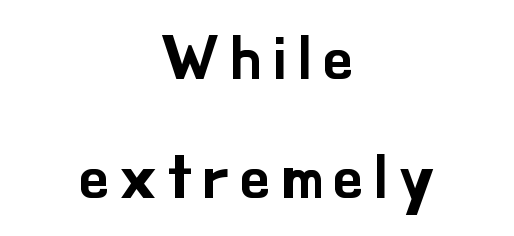
{"serif": "no", "italic": "no", "width": "normal", "stroke_contrast": "low", "x_height": "small", "monospaced": "no", "underline": "no", "align": "center", "line_spacing": "loose", "line_spacing_ratio": 1.99, "glyph_px": 60}
